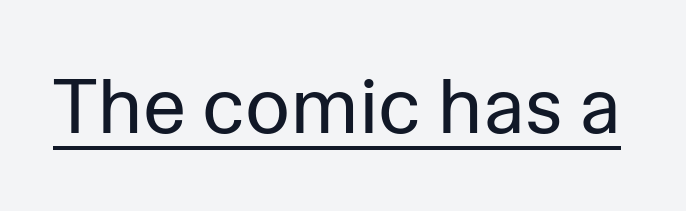
Posture: upright roman. Proportional: the letters do not fall into vertical columns. No chunkiness to these letters — they're not bold. This rendering employs a face without finishing strokes, i.e., a sans-serif. Is there an underline? Yes — a line sits under the letters.
